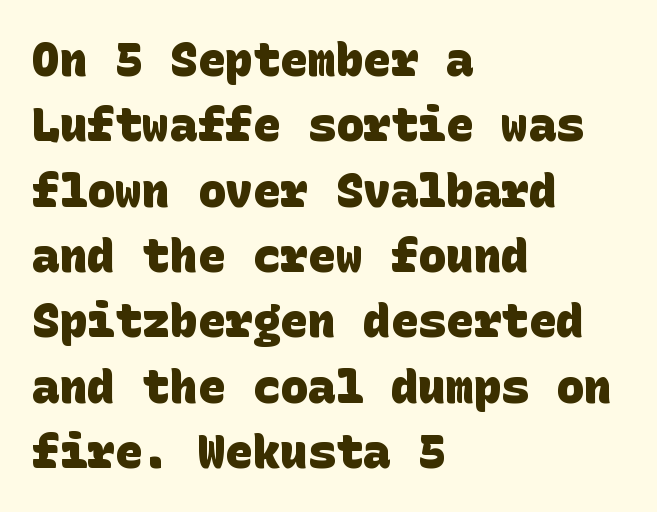
The image shows 46 px heavy sans-serif type; set left-aligned, normal line spacing (1.42x), normal letter spacing, not underlined; low stroke contrast and a large x-height.
